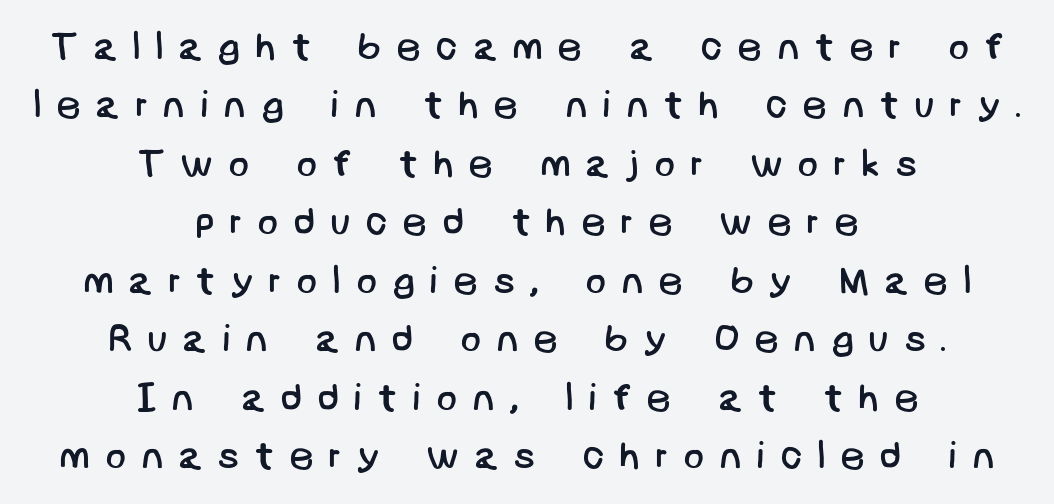
The image shows 39 px regular-weight sans-serif type; set centered, normal line spacing (1.5x), unusually wide letter spacing (+0.37 em), not underlined; low stroke contrast and a large x-height.
